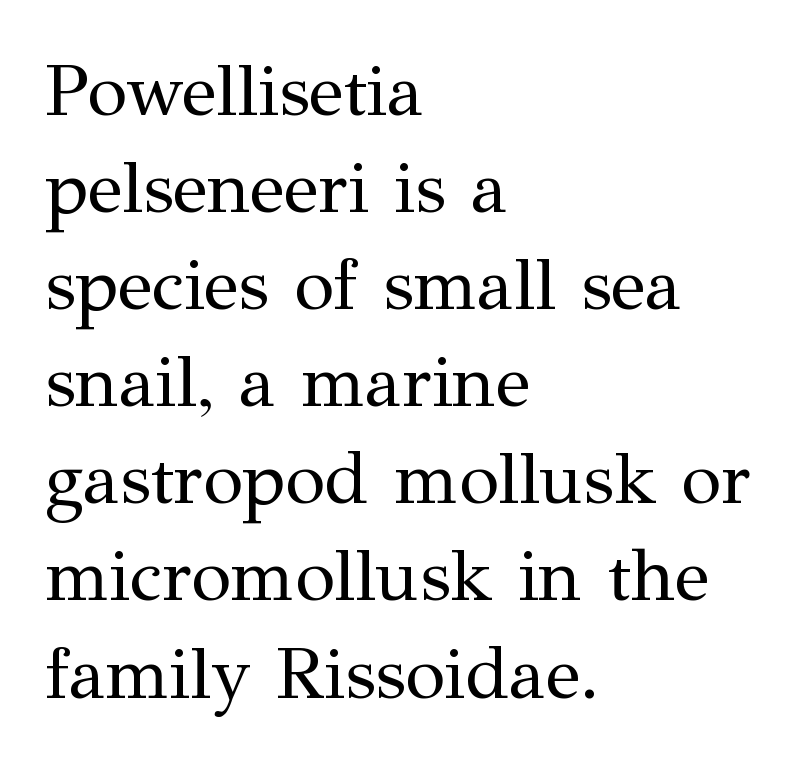
The rendering uses a moderate line-height, typical for paragraphs. Think of a printed novel: that variable character pitch is what you see here. The letters stand straight up with perfectly vertical stems. The string is rendered with underlining switched off. Small tapered or slab feet sit at the stroke ends, so this counts as serif. Each word holds together tightly as a unit, with standard inter-letter gaps.
